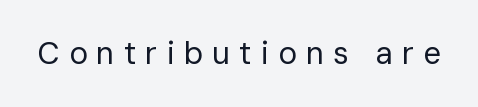
Q: Is the text bold? A: No.
Q: Is the text italic (slanted)? A: No, it is upright.
Q: Is the typeface a serif or a sans-serif typeface? A: Sans-serif.
Q: Is the text underlined? A: No.
Q: Is the spacing between letters normal or unusually wide? A: Unusually wide.
Q: Width (condensed, normal, or wide)? A: Normal.
Q: Stroke contrast? A: Low.
Q: x-height? A: Medium.
Q: Monospaced? A: No.
